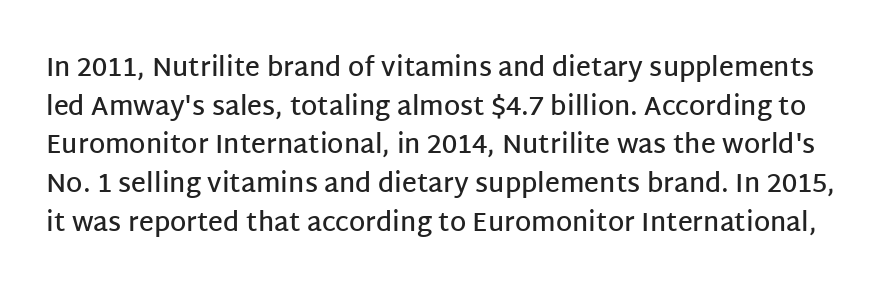
The image shows 26 px text type, upright; set normal line spacing (1.49x), normal letter spacing, not underlined.
